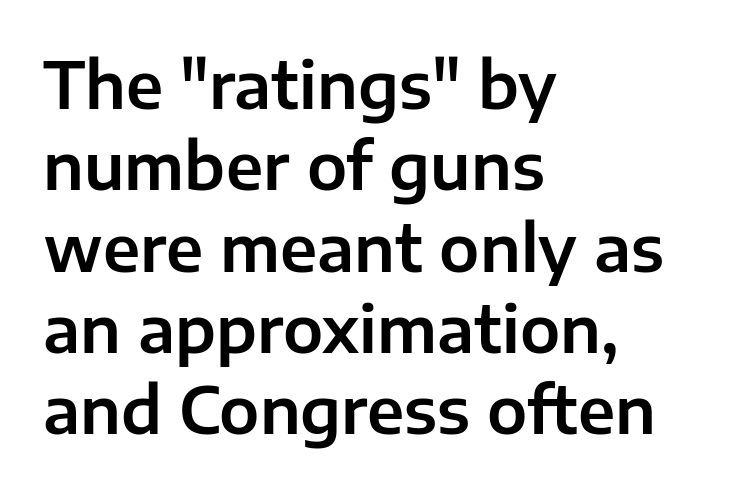
The image shows 64 px sans-serif type, upright; set left-aligned, normal line spacing (1.27x), normal letter spacing, not underlined; low stroke contrast and a medium x-height.
